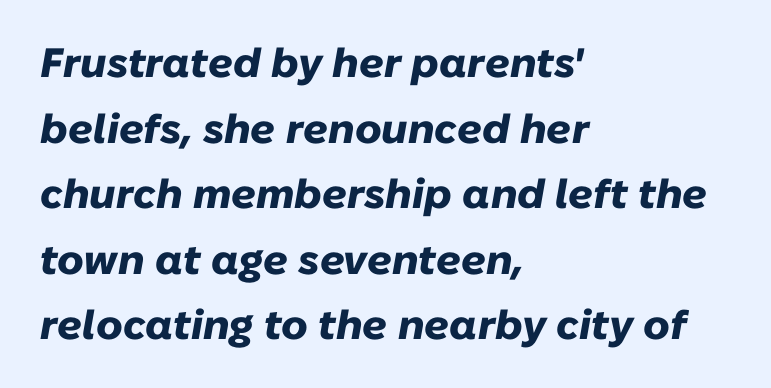
{"italic": "yes", "lean": "right", "slant_degrees": 10, "bold": "yes", "weight": "heavy", "width": "normal", "stroke_contrast": "low", "x_height": "medium", "monospaced": "no", "underline": "no", "align": "left", "line_spacing": "normal", "line_spacing_ratio": 1.6, "letter_spacing": "normal", "letter_spacing_em": 0.0, "glyph_px": 41}
